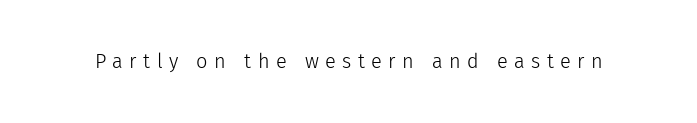
Short note: letters widely spaced. Stems here are at most as thick as an everyday book face. Words float on clear page, feet unadorned. This is the regular roman posture of the typeface.
